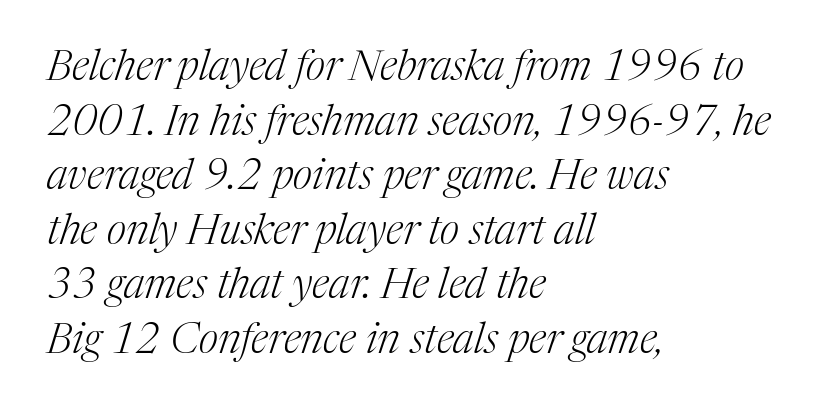
Inter-character spacing is left at the font's built-in metrics. Check the space under the baseline: it is left empty. The lines sit at an ordinary, default distance from one another. Stroke mass is kept to a normal reading level or below.
